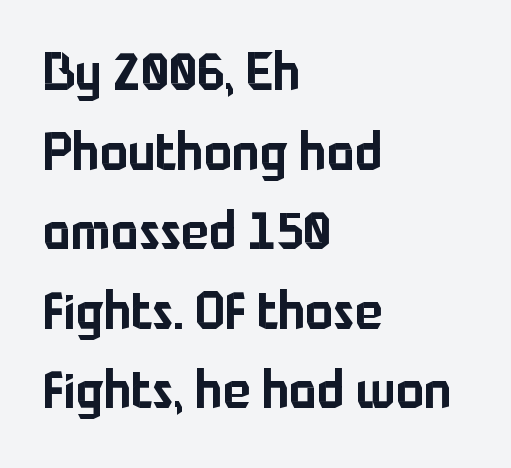
{"serif": "no", "italic": "no", "width": "normal", "stroke_contrast": "low", "x_height": "medium", "monospaced": "no", "underline": "no", "align": "left", "line_spacing": "normal", "line_spacing_ratio": 1.53, "letter_spacing": "normal", "letter_spacing_em": 0.0, "glyph_px": 52}
